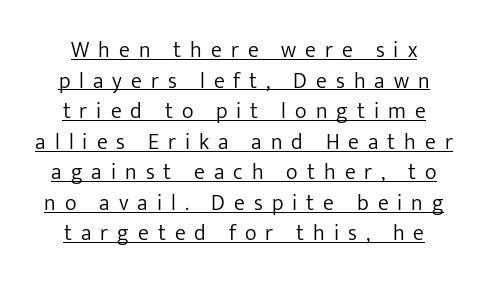
{"italic": "no", "bold": "no", "underline": "yes", "align": "center", "line_spacing": "normal", "line_spacing_ratio": 1.39, "letter_spacing": "wide", "letter_spacing_em": 0.41, "glyph_px": 22}
